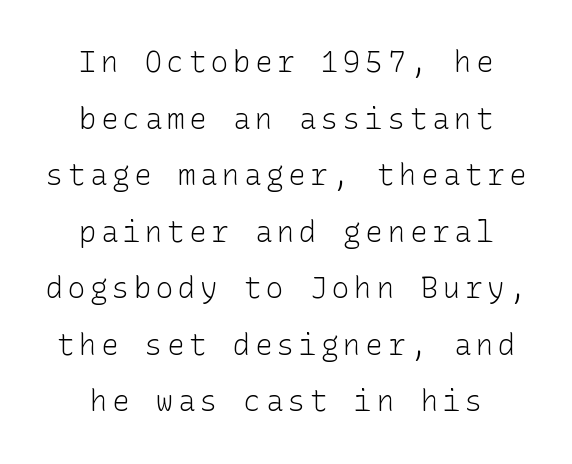
The image shows 29 px light sans-serif type, upright; set loose line spacing (1.95x), not underlined; low stroke contrast and a medium x-height.
